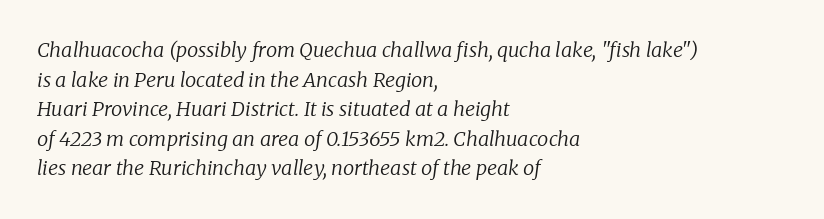
{"italic": "yes", "lean": "right", "slant_degrees": 8, "bold": "no", "underline": "no", "align": "left", "line_spacing": "normal", "line_spacing_ratio": 1.48, "letter_spacing": "normal", "letter_spacing_em": 0.0, "glyph_px": 20}
